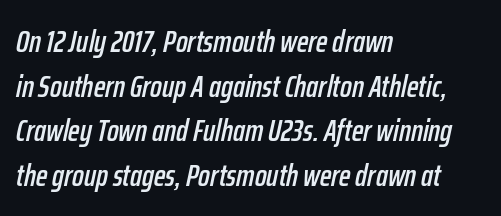
You could not count columns in this text — the font is proportionally spaced. The setting favours the left margin, as ordinary paragraphs usually do. Normally led — the rows are evenly, conventionally spaced. The area under the type is left untouched. In terms of letterspacing, this is plain default setting. The whole block is typeset with a tilt.
